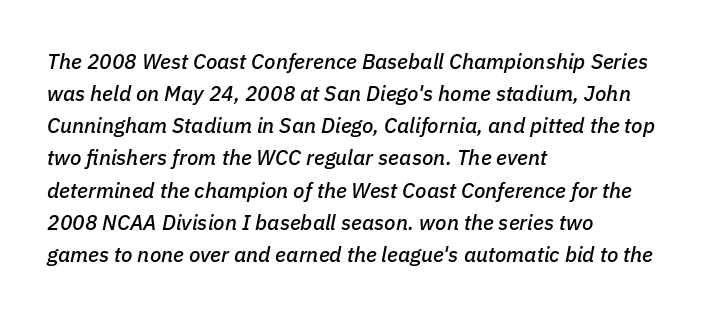
The image shows 21 px text type, italic (leaning right); set left-aligned, normal line spacing (1.53x), normal letter spacing, not underlined.
